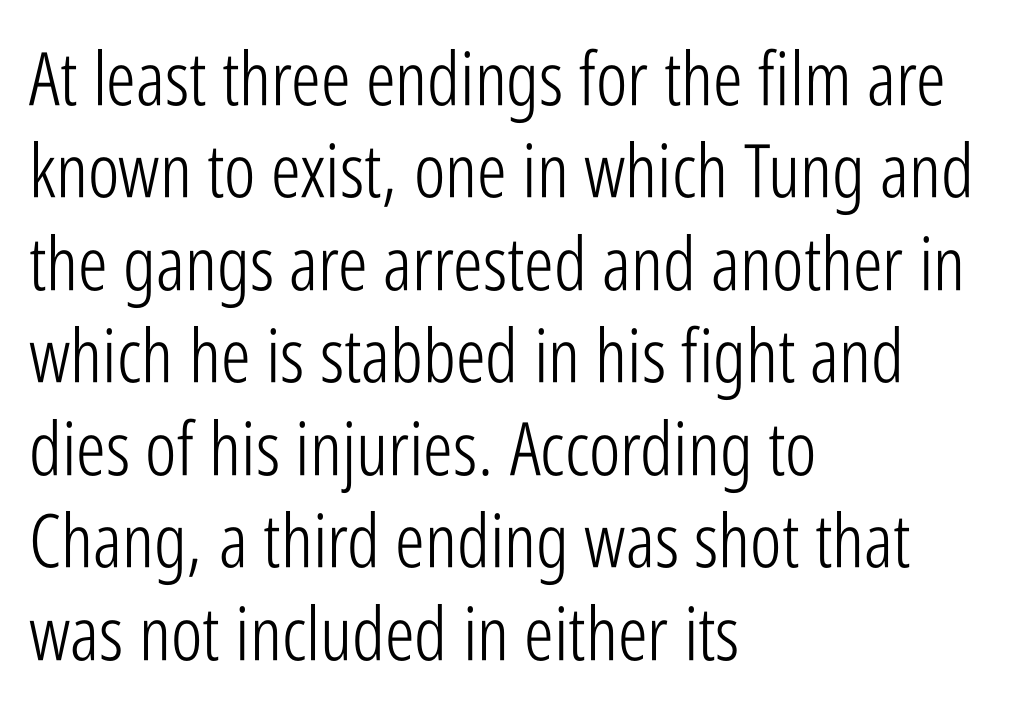
The image shows 74 px light, condensed sans-serif type, upright; set left-aligned, normal line spacing (1.25x), normal letter spacing, not underlined; low stroke contrast and a medium x-height.
